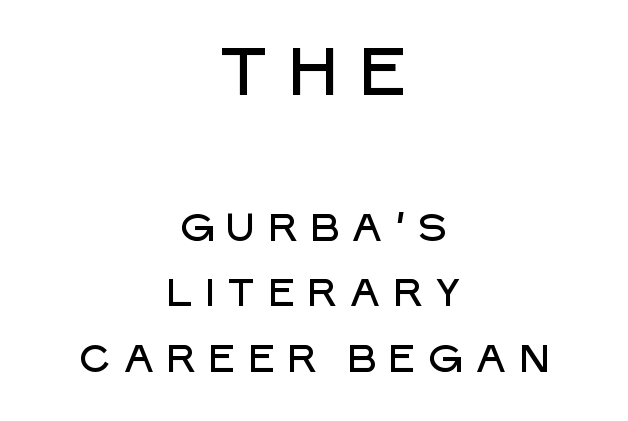
Q: Is the text italic (slanted)? A: No, it is upright.
Q: Is the typeface a serif or a sans-serif typeface? A: Sans-serif.
Q: Is the text underlined? A: No.
Q: How is the paragraph aligned? A: Centered.
Q: Is the spacing between letters normal or unusually wide? A: Unusually wide.
Q: Which block of text is set in a larger size, the first (top) or the second (bottom)? A: The first (top) one.
Q: Width (condensed, normal, or wide)? A: Normal.
Q: Stroke contrast? A: Low.
Q: x-height? A: Large.
Q: Monospaced? A: No.
